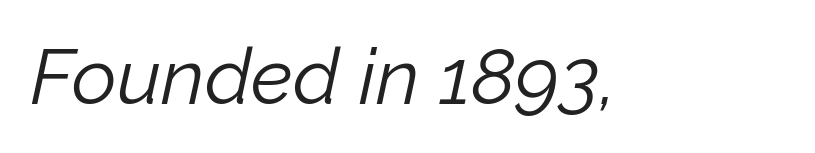
There is no visible air inserted between adjacent glyphs. Rendered with sloped, italic letterforms. A light-to-regular cut is what we see here. This sample has the flowing, uneven cadence of proportional lettering. Each row of text sits above clean, open space.
